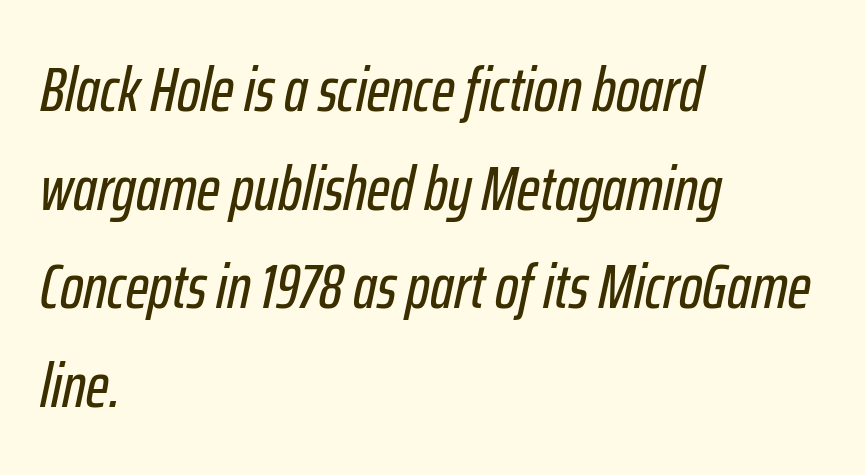
Q: Is the text italic (slanted)? A: Yes, it leans right by about 12 degrees.
Q: Is the text underlined? A: No.
Q: How is the paragraph aligned? A: Left-aligned.
Q: Is the spacing between letters normal or unusually wide? A: Normal.
Q: Is the spacing between lines tight, normal or loose? A: Normal.
Q: Width (condensed, normal, or wide)? A: Condensed.
Q: Stroke contrast? A: Low.
Q: x-height? A: Medium.
Q: Monospaced? A: No.
